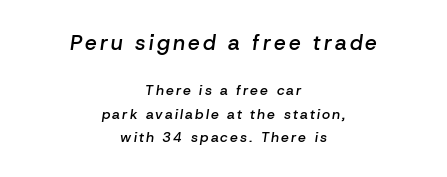
The image shows 21 px text type, italic (leaning right); set centered, normal line spacing (1.68x), not underlined; the first (top) block is 1.5x larger.
